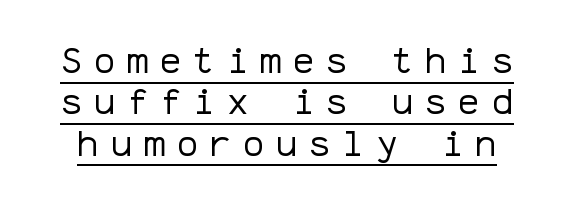
{"serif": "no", "italic": "no", "bold": "no", "weight": "regular", "width": "normal", "stroke_contrast": "low", "x_height": "medium", "monospaced": "yes", "underline": "yes", "line_spacing": "tight", "line_spacing_ratio": 1.15, "letter_spacing": "wide", "letter_spacing_em": 0.32, "glyph_px": 36}
